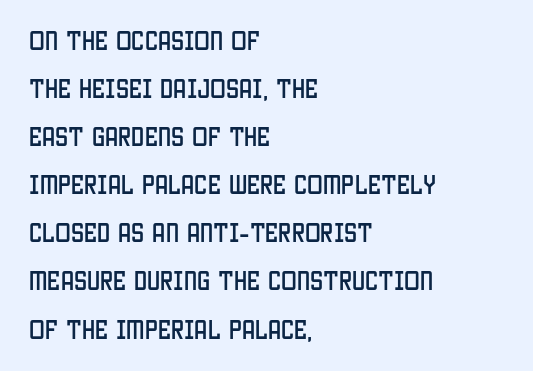
{"italic": "no", "underline": "no", "align": "left", "line_spacing": "loose", "line_spacing_ratio": 2.29, "letter_spacing": "normal", "letter_spacing_em": 0.0, "glyph_px": 21}
